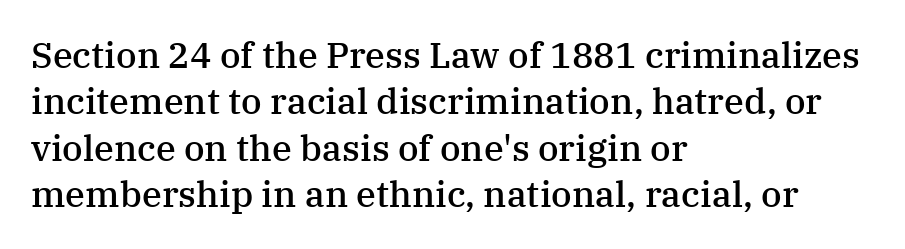
A somewhat darkened texture: the type is semibold rather than bold. Is the letter spacing exaggerated? No — it looks like the ordinary default. If you drew a ruler down the left edge, every line would touch it. The letters advance in unequal steps, a hallmark of proportional type. Posture: vertical. Examine the stroke ends and you'll spot serifs.
